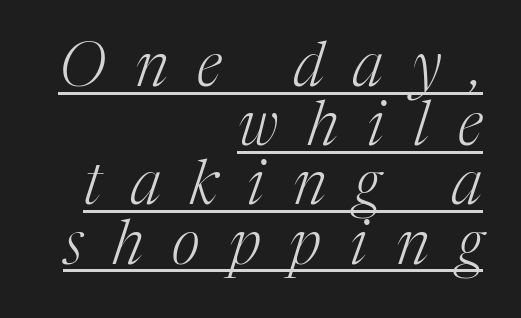
A flush-right, rag-left setting is used for this passage. How would I describe the line gaps? Narrow and economical. Weight: in the light-to-regular range. Type style note: has serifs. The glyphs look as if they've been sheared to an angle. The passage shown is typed in a proportional face where columns would drift.
